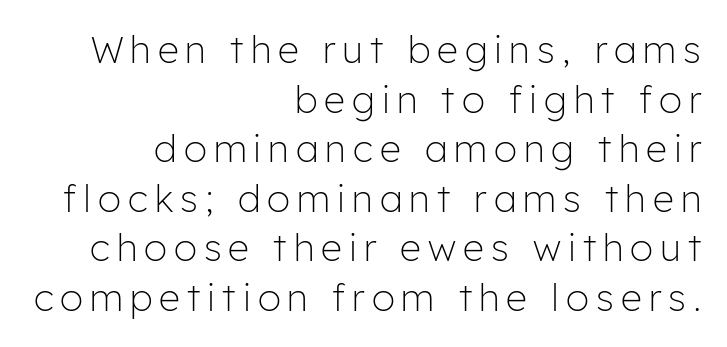
Notice how the passage keeps a crisp vertical edge on the right only. The passage shown is typed in a proportional face where columns would drift. Lines of text with bare space underneath. Honestly, the row spacing looks completely unremarkable. The type family on display is of the sans-serif kind.
